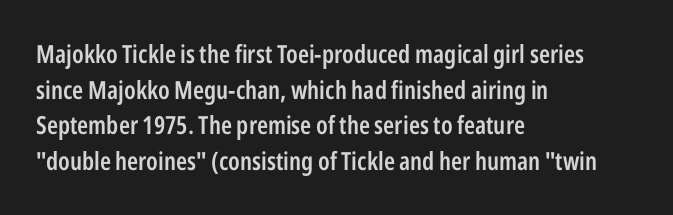
{"italic": "no", "bold": "semi", "underline": "no", "align": "left", "line_spacing": "normal", "line_spacing_ratio": 1.43, "letter_spacing": "normal", "letter_spacing_em": 0.0, "glyph_px": 25}
